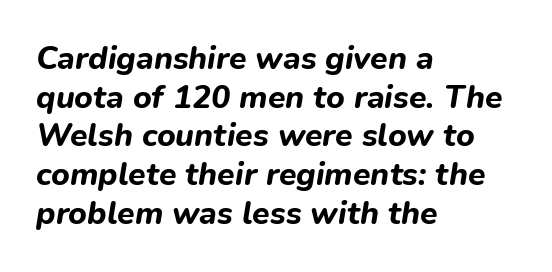
The image shows 32 px bold type, italic (leaning right); set left-aligned, line spacing 1.21x, normal letter spacing, not underlined; low stroke contrast and a medium x-height.
